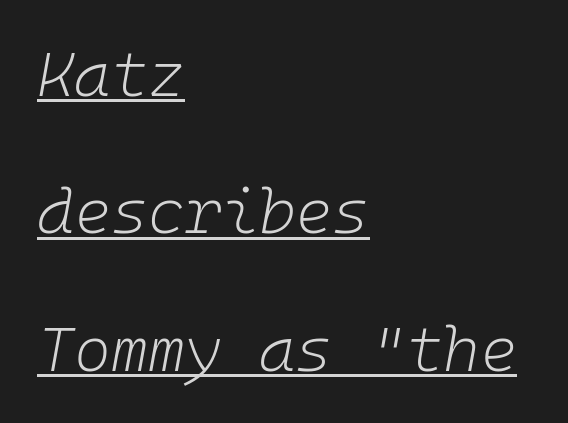
The image shows 63 px light type, italic (leaning right), monospaced; set left-aligned, loose line spacing (2.18x), normal letter spacing, underlined; low stroke contrast and a medium x-height.
